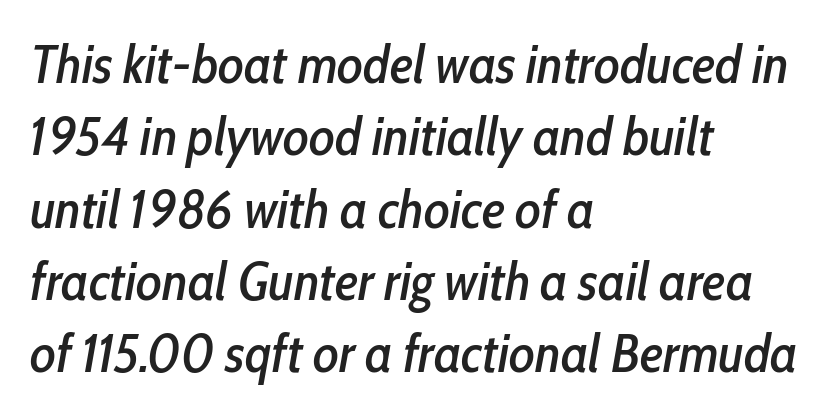
Compared with typical paragraphs, the rows here are spaced about the same. Words float on clear page, feet unadorned. The text block is weighted toward the left margin, trailing off unevenly rightward. Emphasis-style slanted type is in use. Standard letterfit; no display-style spreading of the glyphs. Each letter keeps its own natural width here, so spacing adapts to shape.
